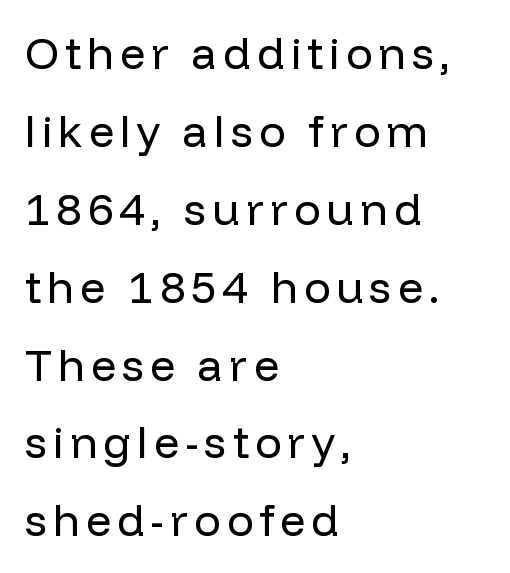
{"serif": "no", "italic": "no", "bold": "no", "weight": "regular", "width": "normal", "stroke_contrast": "low", "x_height": "medium", "monospaced": "no", "underline": "no", "align": "left", "line_spacing_ratio": 1.77, "glyph_px": 44}
